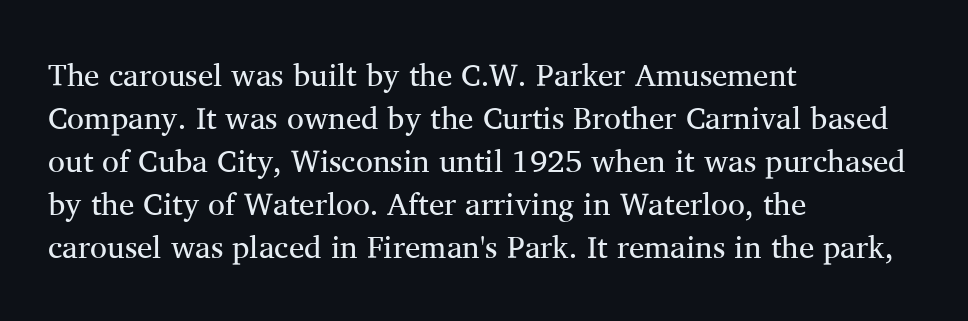
The image shows 31 px regular-weight serif type, upright; set left-aligned, normal line spacing (1.39x), normal letter spacing, not underlined; medium stroke contrast and a medium x-height.
